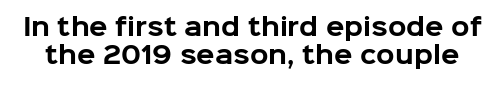
Q: Is the text bold? A: Yes.
Q: Is the text italic (slanted)? A: No, it is upright.
Q: Is the text underlined? A: No.
Q: Is the spacing between letters normal or unusually wide? A: Normal.
